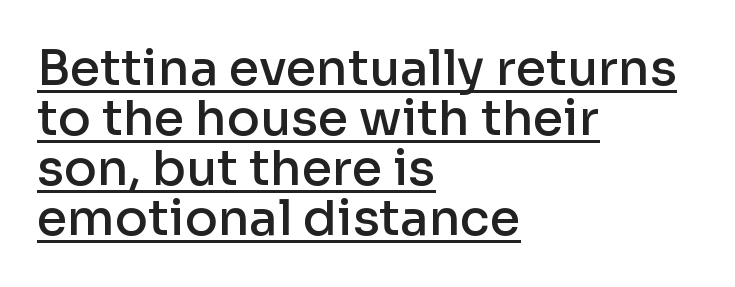
Descenders here cross a horizontal rule under the line. Is there any slant? The stems are plumb. Note the varied advance widths — an 'i' is clearly narrower than an 'm'. The space between consecutive lines is stingy.
